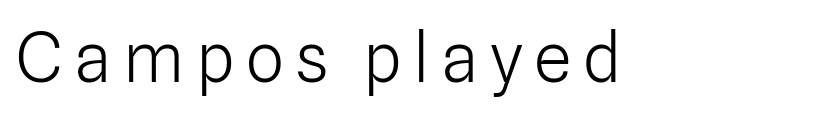
The image shows 68 px light sans-serif type, upright; set not underlined; low stroke contrast and a medium x-height.
